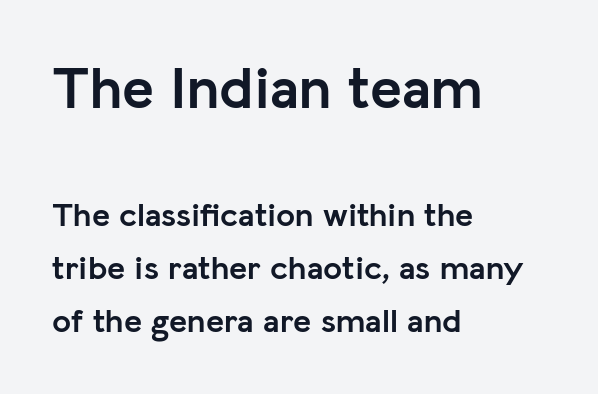
Q: Is the text bold? A: Yes.
Q: Is the text italic (slanted)? A: No, it is upright.
Q: Is the typeface a serif or a sans-serif typeface? A: Sans-serif.
Q: Is the text underlined? A: No.
Q: How is the paragraph aligned? A: Left-aligned.
Q: Is the spacing between letters normal or unusually wide? A: Normal.
Q: Is the spacing between lines tight, normal or loose? A: Normal.
Q: Which block of text is set in a larger size, the first (top) or the second (bottom)? A: The first (top) one.
Q: Width (condensed, normal, or wide)? A: Normal.
Q: Stroke contrast? A: Low.
Q: x-height? A: Medium.
Q: Monospaced? A: No.
